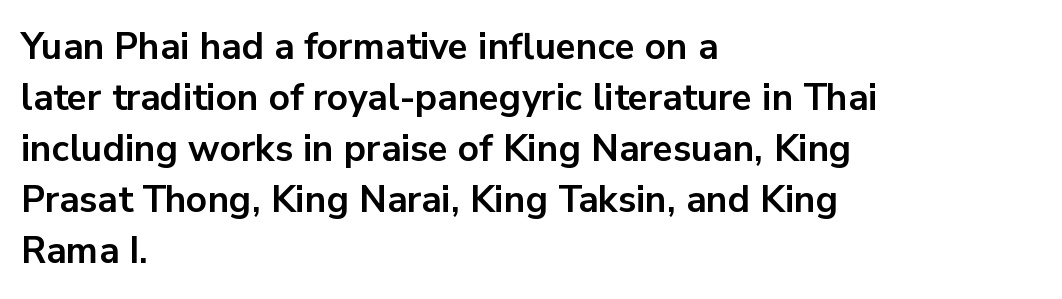
The image shows 37 px bold sans-serif type, upright; set left-aligned, normal line spacing (1.38x), normal letter spacing, not underlined; low stroke contrast and a medium x-height.
